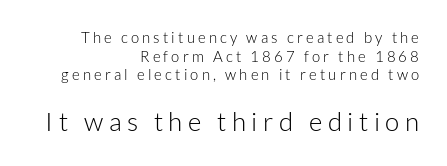
The image shows 26 px text type, upright; set right-aligned, normal line spacing (1.25x), unusually wide letter spacing (+0.21 em), not underlined; the second (bottom) block is 1.73x larger.
